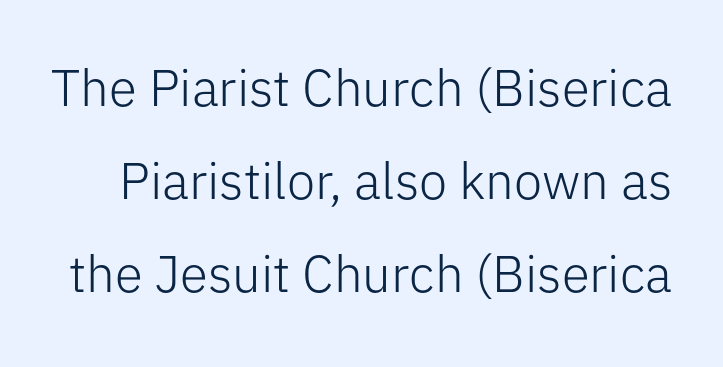
Look at the tracking — it's just the regular setting, nothing added. Look at the bottom of the vertical strokes: they stop flat, with no serifs. Each stroke keeps to a modest, everyday thickness or less. The letters stand straight up with perfectly vertical stems. The passage shown is typed in a proportional face where columns would drift.
